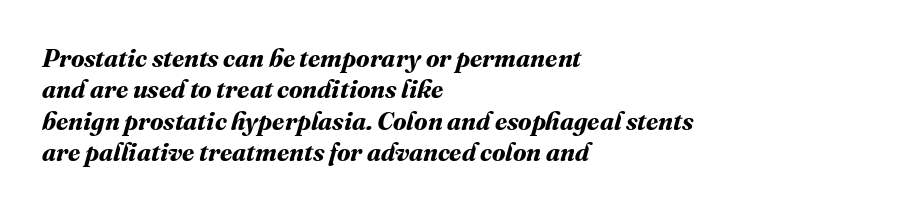
The paragraph has a hard left edge and a soft right edge. This rendering features lettering with no underline. Students, observe: this is what conventionally led text looks like. The gaps between neighbouring characters are ordinary and unremarkable.
